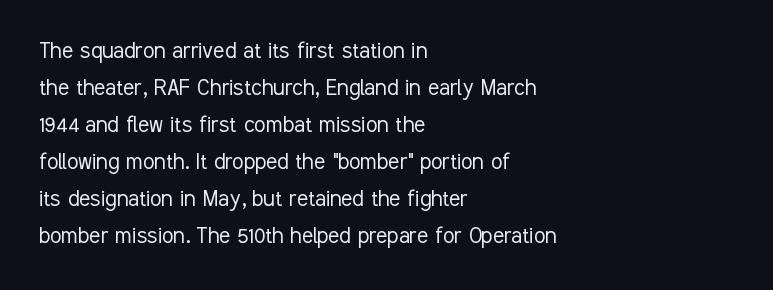
Q: Is the text bold? A: No.
Q: Is the text italic (slanted)? A: No, it is upright.
Q: Is the text underlined? A: No.
Q: How is the paragraph aligned? A: Left-aligned.
Q: Is the spacing between letters normal or unusually wide? A: Normal.
Q: Is the spacing between lines tight, normal or loose? A: Normal.
